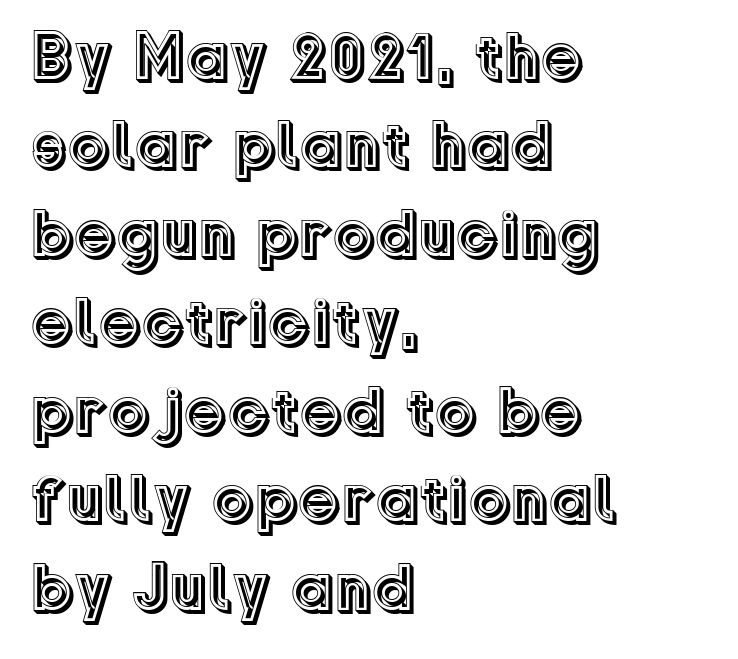
{"italic": "no", "width": "normal", "x_height": "medium", "monospaced": "no", "underline": "no", "align": "left", "line_spacing": "normal", "line_spacing_ratio": 1.32, "letter_spacing": "normal", "letter_spacing_em": 0.0, "glyph_px": 67}
